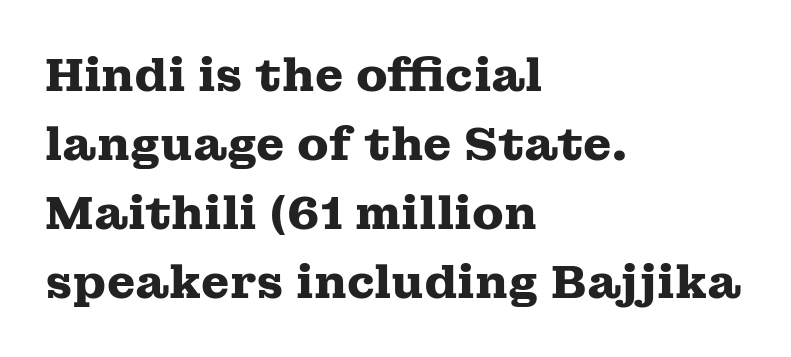
The image shows 46 px heavy, wide serif type, upright; set left-aligned, normal line spacing (1.5x), normal letter spacing, not underlined; medium stroke contrast and a medium x-height.
